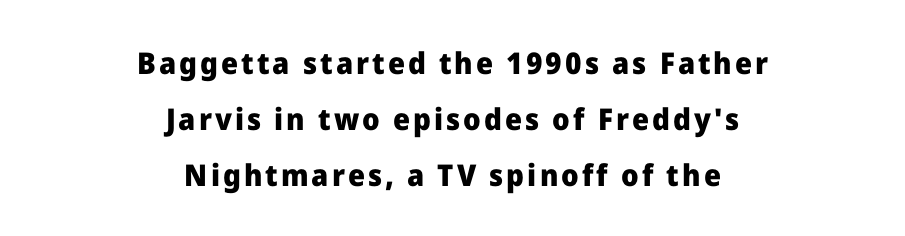
Q: Is the text bold? A: Yes.
Q: Is the text italic (slanted)? A: No, it is upright.
Q: Is the typeface a serif or a sans-serif typeface? A: Sans-serif.
Q: Is the text underlined? A: No.
Q: How is the paragraph aligned? A: Centered.
Q: Width (condensed, normal, or wide)? A: Normal.
Q: Stroke contrast? A: Low.
Q: x-height? A: Medium.
Q: Monospaced? A: No.
